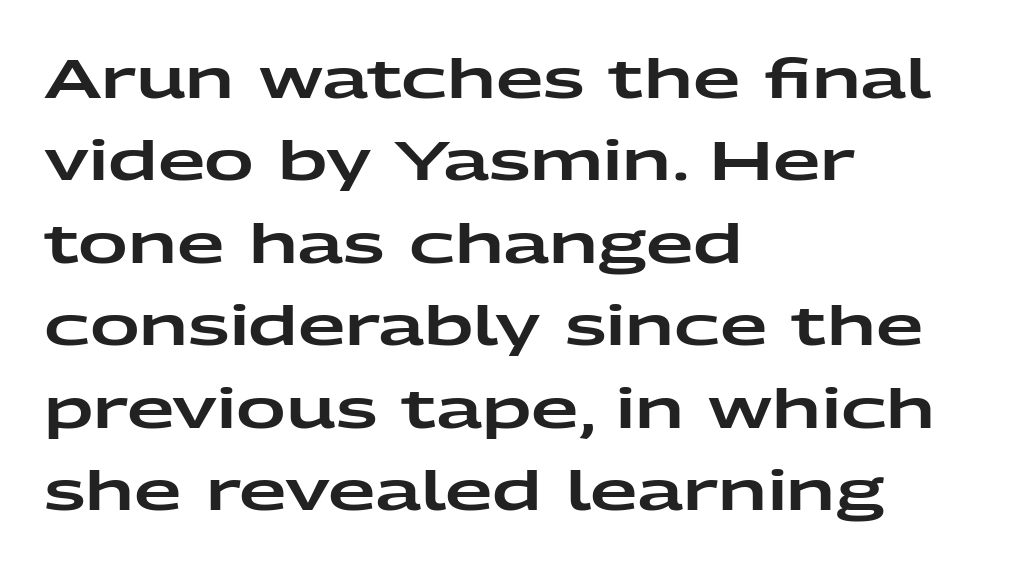
Q: Is the text italic (slanted)? A: No, it is upright.
Q: Is the typeface a serif or a sans-serif typeface? A: Sans-serif.
Q: Is the text underlined? A: No.
Q: How is the paragraph aligned? A: Left-aligned.
Q: Is the spacing between letters normal or unusually wide? A: Normal.
Q: Is the spacing between lines tight, normal or loose? A: Normal.
Q: Width (condensed, normal, or wide)? A: Wide.
Q: Stroke contrast? A: Low.
Q: x-height? A: Medium.
Q: Monospaced? A: No.
